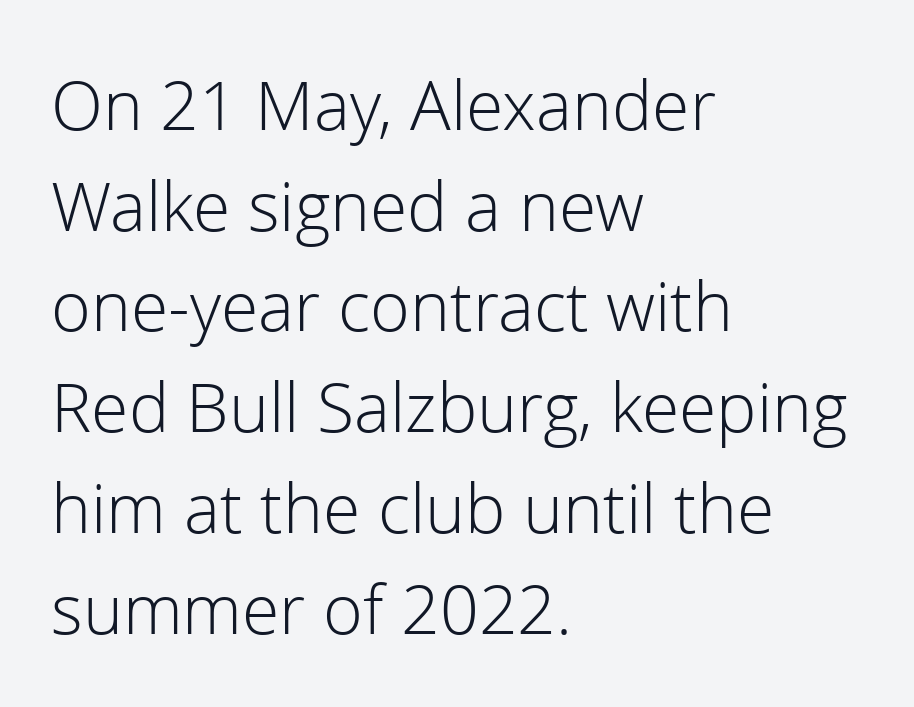
The image shows 73 px light sans-serif type, upright; set left-aligned, normal line spacing (1.38x), normal letter spacing, not underlined; low stroke contrast and a medium x-height.
